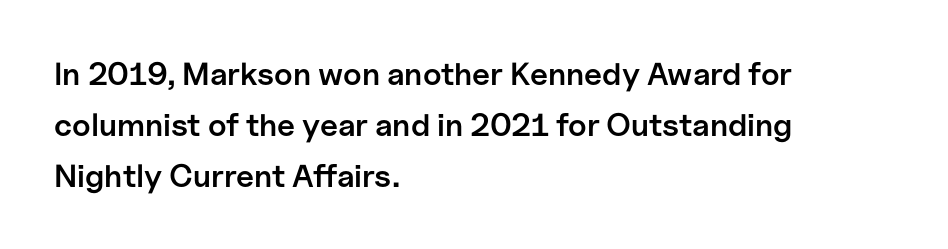
The type is set solid horizontally, with unmodified tracking. Layout note: lines flush left. I'd call this a sans setting — the letters go barefoot. These lines were composed using upright roman letters. Rows of type keep a routine distance in the vertical direction. Letters rest on an invisible, unmarked baseline.
